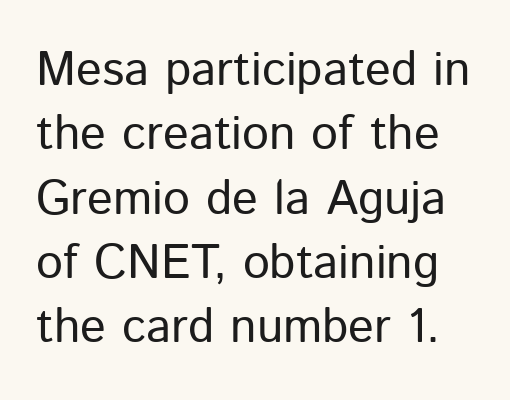
The image shows 48 px regular-weight sans-serif type, upright; set normal line spacing (1.34x), normal letter spacing, not underlined; low stroke contrast and a medium x-height.
